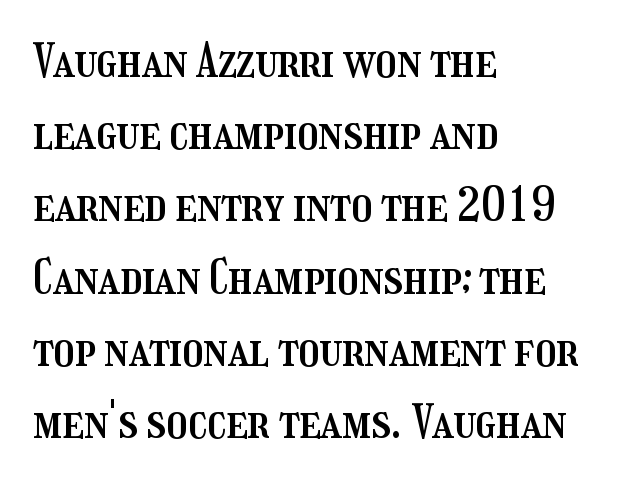
The leading is moderate, giving the passage an even texture. The face used here is proportionally spaced, like ordinary book or web type. The paragraph shown leans on its left margin. Style check: upright. The letterforms sit shoulder to shoulder at normal distance. Beneath every word, the page is bare.
